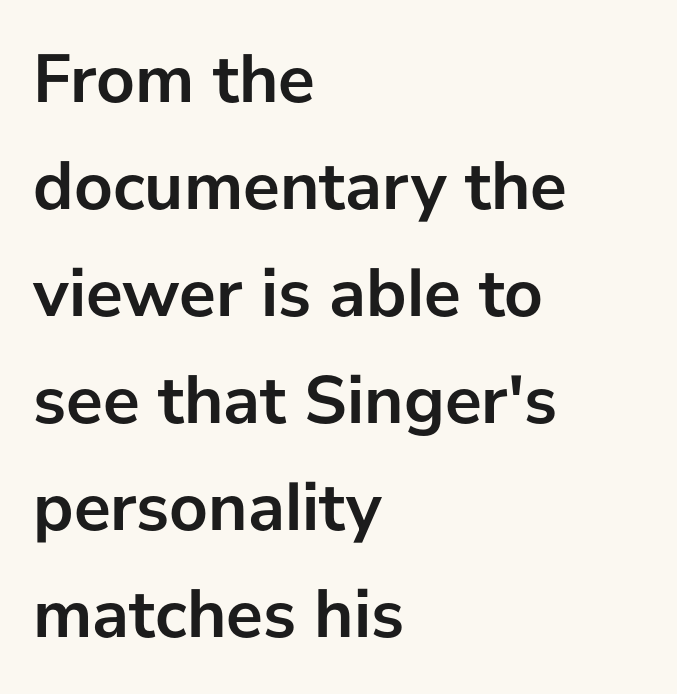
Q: Is the text bold? A: Yes.
Q: Is the text italic (slanted)? A: No, it is upright.
Q: Is the typeface a serif or a sans-serif typeface? A: Sans-serif.
Q: Is the text underlined? A: No.
Q: How is the paragraph aligned? A: Left-aligned.
Q: Is the spacing between letters normal or unusually wide? A: Normal.
Q: Is the spacing between lines tight, normal or loose? A: Normal.
Q: Width (condensed, normal, or wide)? A: Normal.
Q: Stroke contrast? A: Low.
Q: x-height? A: Medium.
Q: Monospaced? A: No.
